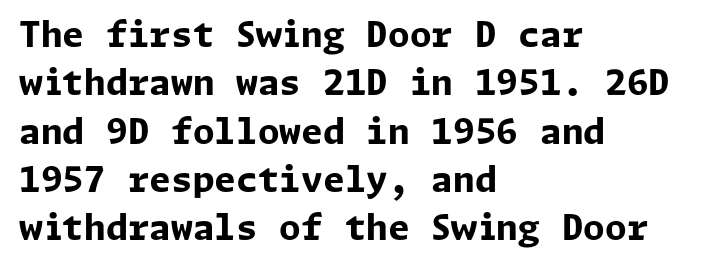
{"serif": "no", "italic": "no", "bold": "yes", "weight": "bold", "width": "normal", "stroke_contrast": "low", "x_height": "medium", "underline": "no", "align": "left", "line_spacing": "normal", "line_spacing_ratio": 1.38, "letter_spacing": "normal", "letter_spacing_em": 0.0, "glyph_px": 35}
